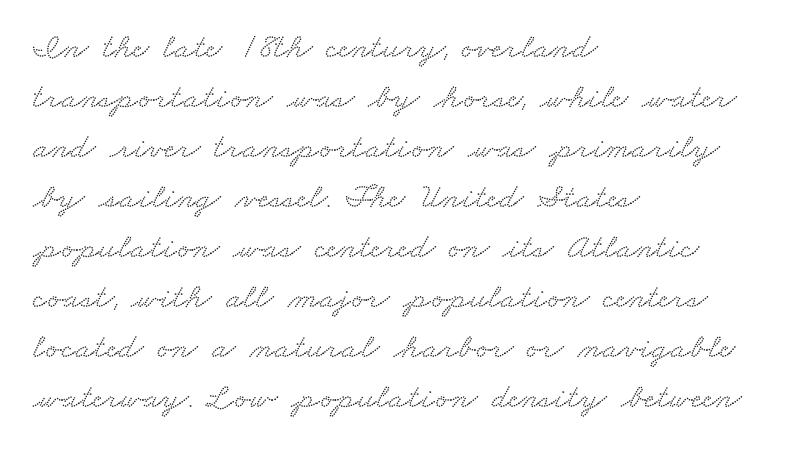
The image shows 35 px wide type; set left-aligned, normal line spacing (1.43x), normal letter spacing, not underlined; low stroke contrast and a small x-height.
